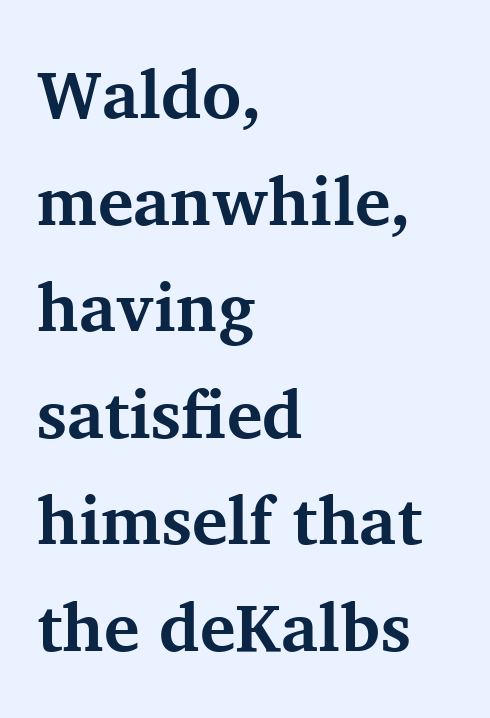
Students, note that the glyphs here touch the page at normal intervals. Character widths vary here, with narrow letters taking less room than wide ones. The text block is weighted toward the left margin, trailing off unevenly rightward. These lines are composed in type with serifs. Unlike italic type, these characters show no tilt at all.
